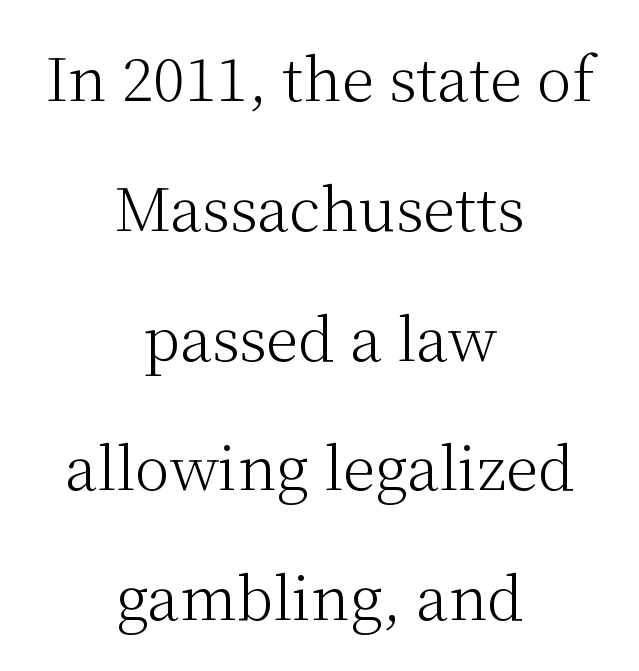
The image shows 59 px light serif type, upright; set centered, loose line spacing (2.2x), normal letter spacing, not underlined; medium stroke contrast and a medium x-height.
